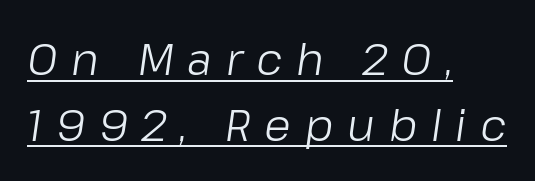
Q: Is the text bold? A: No.
Q: Is the text italic (slanted)? A: Yes, it leans right by about 8 degrees.
Q: Is the text underlined? A: Yes.
Q: How is the paragraph aligned? A: Left-aligned.
Q: Is the spacing between letters normal or unusually wide? A: Unusually wide.
Q: Is the spacing between lines tight, normal or loose? A: Normal.
Q: Width (condensed, normal, or wide)? A: Normal.
Q: Stroke contrast? A: Low.
Q: x-height? A: Medium.
Q: Monospaced? A: No.
